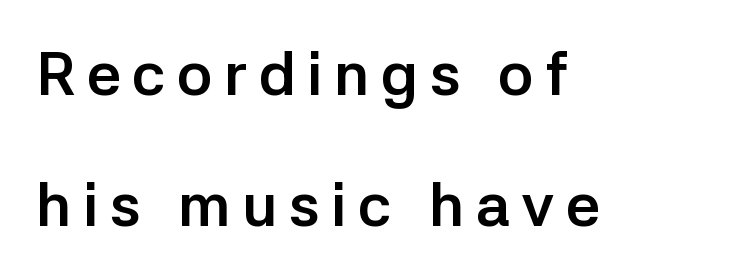
The image shows 61 px semibold sans-serif type, upright; set left-aligned, loose line spacing (2.15x), not underlined; low stroke contrast and a medium x-height.
